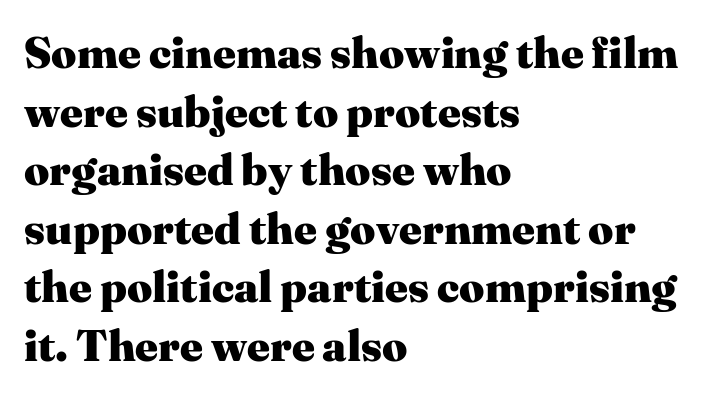
No word sits above an underline. The vertical gap from one line to the next is medium. Caption: standard tracking, unaltered. I'd call this a serif setting — the letters wear small feet. Heavy-handed strokes throughout: this text is bold.
